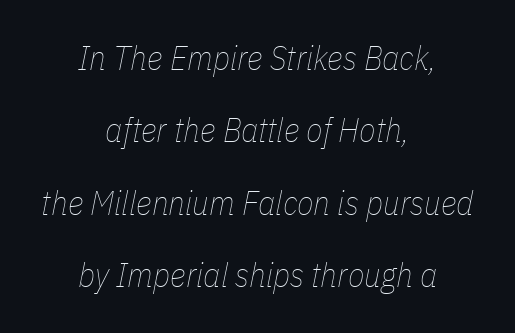
{"italic": "yes", "lean": "right", "slant_degrees": 11, "bold": "no", "weight": "thin", "width": "condensed", "stroke_contrast": "low", "x_height": "medium", "monospaced": "no", "underline": "no", "align": "center", "line_spacing": "loose", "line_spacing_ratio": 2.13, "letter_spacing": "normal", "letter_spacing_em": 0.0, "glyph_px": 34}
